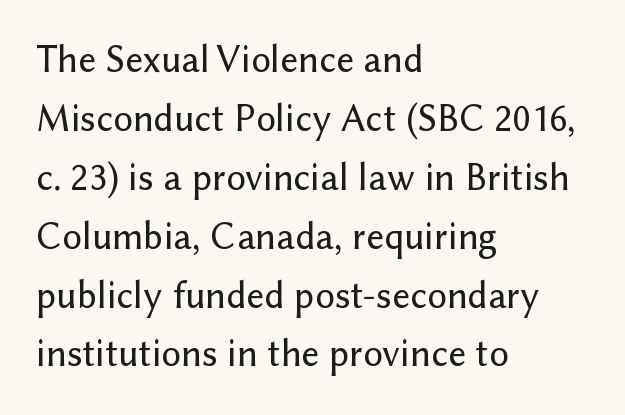
The image shows 39 px sans-serif type, upright; set left-aligned, normal line spacing (1.51x), normal letter spacing, not underlined; low stroke contrast and a medium x-height.
